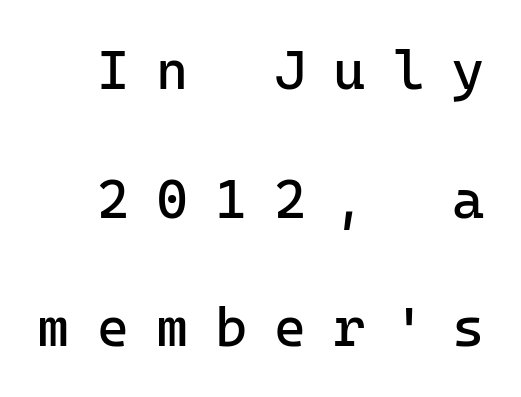
The image shows 55 px regular-weight sans-serif type, upright, monospaced; set loose line spacing (2.34x), unusually wide letter spacing (+0.49 em), not underlined; low stroke contrast and a medium x-height.
